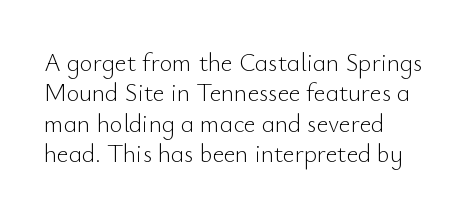
The image shows 25 px text type, upright; set left-aligned, line spacing 1.22x, normal letter spacing, not underlined.
